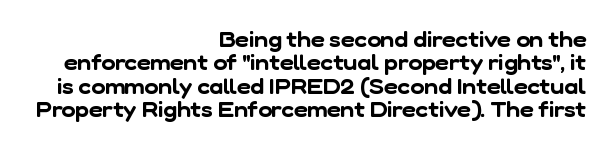
{"underline": "no", "align": "right", "line_spacing": "tight", "line_spacing_ratio": 1.11, "letter_spacing": "normal", "letter_spacing_em": 0.0, "glyph_px": 21}
